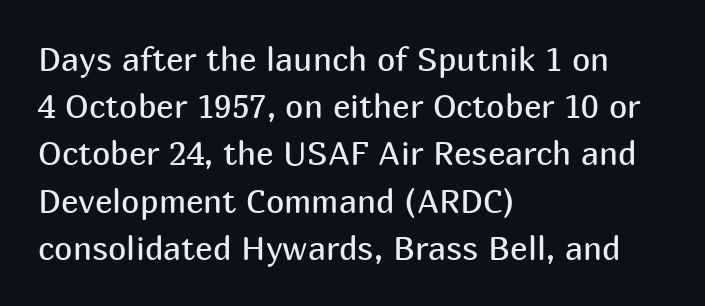
The image shows 33 px regular-weight sans-serif type, upright; set left-aligned, normal line spacing (1.43x), normal letter spacing, not underlined; medium stroke contrast and a medium x-height.
